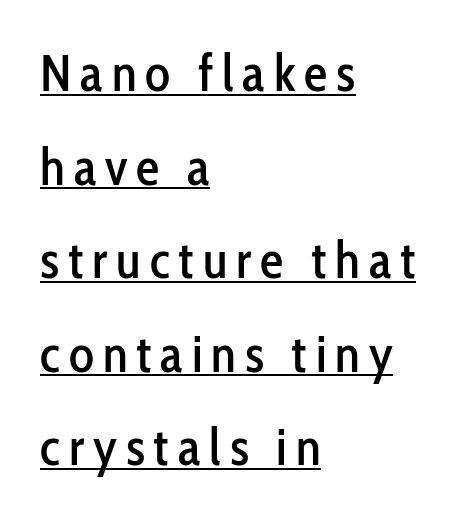
Proportional: the letters do not fall into vertical columns. If you drew a ruler down the left edge, every line would touch it. Are there feet on the stems? There aren't — it's a sans. The typesetter has applied underlining to the passage shown. Style check: upright.
